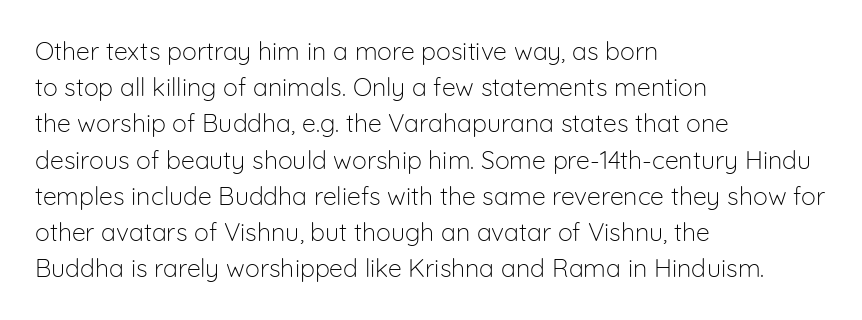
{"italic": "no", "bold": "no", "underline": "no", "align": "left", "line_spacing": "normal", "line_spacing_ratio": 1.45, "letter_spacing": "normal", "letter_spacing_em": 0.0, "glyph_px": 25}
